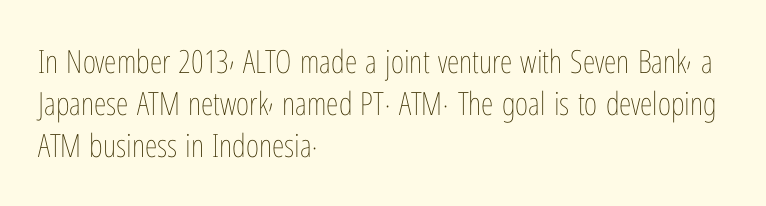
Q: Is the text bold? A: No.
Q: Is the text italic (slanted)? A: No, it is upright.
Q: Is the text underlined? A: No.
Q: How is the paragraph aligned? A: Left-aligned.
Q: Is the spacing between letters normal or unusually wide? A: Normal.
Q: Is the spacing between lines tight, normal or loose? A: Normal.
Q: Width (condensed, normal, or wide)? A: Condensed.
Q: Stroke contrast? A: Low.
Q: x-height? A: Medium.
Q: Monospaced? A: No.
